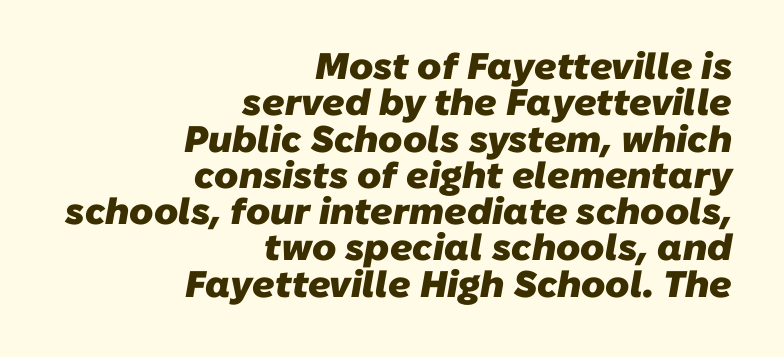
Q: Is the text bold? A: Yes.
Q: Is the typeface a serif or a sans-serif typeface? A: Sans-serif.
Q: Is the text underlined? A: No.
Q: How is the paragraph aligned? A: Right-aligned.
Q: Is the spacing between letters normal or unusually wide? A: Normal.
Q: Is the spacing between lines tight, normal or loose? A: Tight.
Q: Width (condensed, normal, or wide)? A: Normal.
Q: Stroke contrast? A: Low.
Q: x-height? A: Medium.
Q: Monospaced? A: No.
